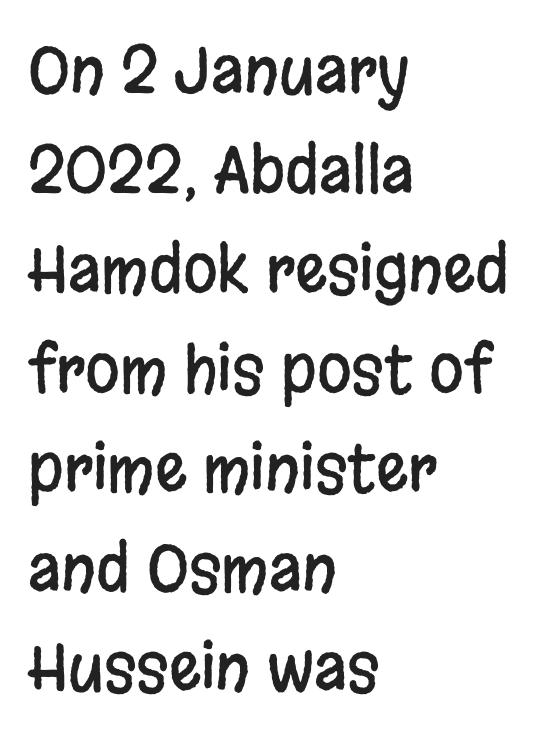
Q: Is the text italic (slanted)? A: No, it is upright.
Q: Is the typeface a serif or a sans-serif typeface? A: Sans-serif.
Q: Is the text underlined? A: No.
Q: How is the paragraph aligned? A: Left-aligned.
Q: Is the spacing between letters normal or unusually wide? A: Normal.
Q: Is the spacing between lines tight, normal or loose? A: Normal.
Q: Width (condensed, normal, or wide)? A: Condensed.
Q: Stroke contrast? A: Low.
Q: x-height? A: Large.
Q: Monospaced? A: No.
